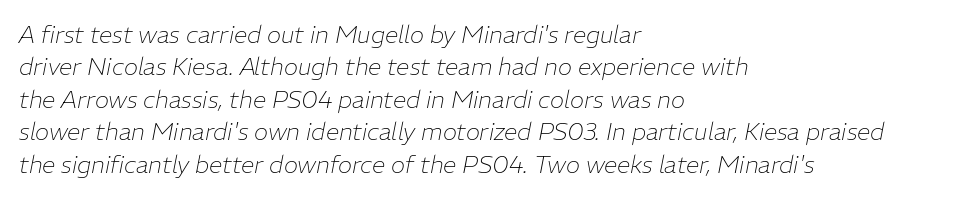
{"italic": "yes", "lean": "right", "slant_degrees": 11, "bold": "no", "underline": "no", "align": "left", "line_spacing": "normal", "line_spacing_ratio": 1.35, "letter_spacing": "normal", "letter_spacing_em": 0.0, "glyph_px": 24}
